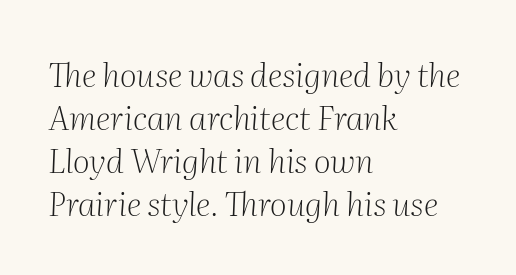
Tracking value appears to be zero — textbook default spacing. This sample has the flowing, uneven cadence of proportional lettering. Unlike a clean sans, this face finishes its strokes with serifs. Italic? Definitely — the glyphs are oblique. Stroke mass is kept to a normal reading level or below. The lines in this sample share a left origin and differ only in where they stop.
